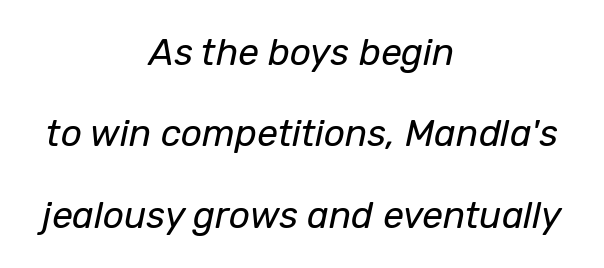
Q: Is the text bold? A: No.
Q: Is the text italic (slanted)? A: Yes, it leans right by about 12 degrees.
Q: Is the text underlined? A: No.
Q: How is the paragraph aligned? A: Centered.
Q: Is the spacing between letters normal or unusually wide? A: Normal.
Q: Is the spacing between lines tight, normal or loose? A: Loose.
Q: Width (condensed, normal, or wide)? A: Normal.
Q: Stroke contrast? A: Low.
Q: x-height? A: Medium.
Q: Monospaced? A: No.
